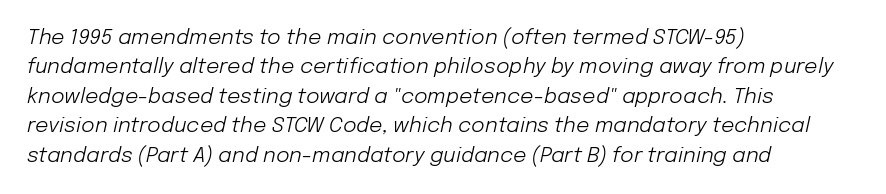
Q: Is the text bold? A: No.
Q: Is the text italic (slanted)? A: Yes, it leans right by about 12 degrees.
Q: Is the text underlined? A: No.
Q: How is the paragraph aligned? A: Left-aligned.
Q: Is the spacing between letters normal or unusually wide? A: Normal.
Q: Is the spacing between lines tight, normal or loose? A: Normal.
